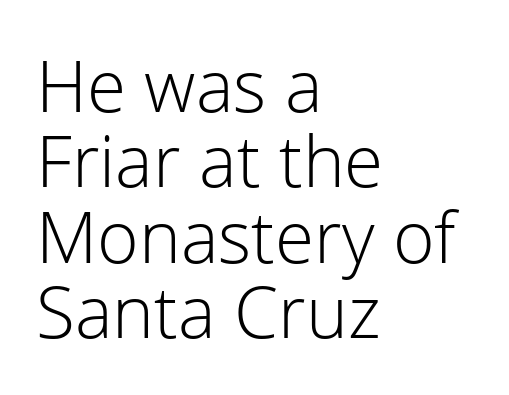
The image shows 71 px light sans-serif type, upright; set left-aligned, tight line spacing (1.06x), normal letter spacing, not underlined; low stroke contrast and a medium x-height.
